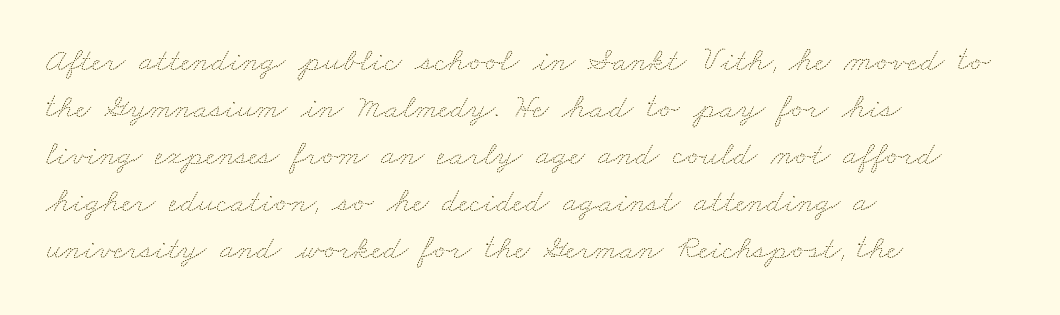
This sample uses plain, unmodified letter spacing. Do the characters align in a grid? No, the font is proportional. The passage is arranged the way most books set body copy — flush left. The words here are not underlined.
